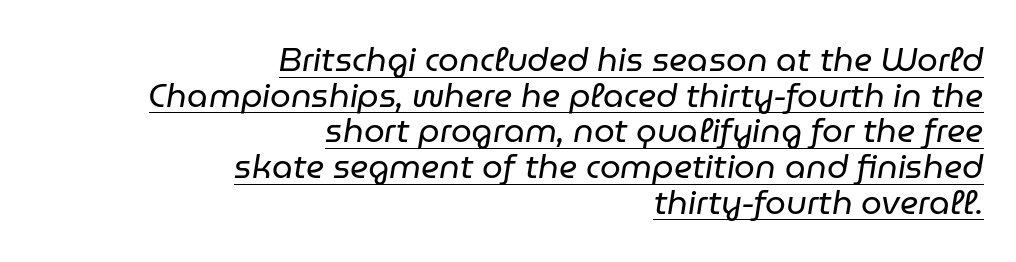
{"italic": "yes", "lean": "right", "slant_degrees": 9, "bold": "no", "weight": "regular", "width": "normal", "stroke_contrast": "low", "x_height": "medium", "monospaced": "no", "underline": "yes", "align": "right", "line_spacing": "tight", "line_spacing_ratio": 1.08, "letter_spacing": "normal", "letter_spacing_em": 0.0, "glyph_px": 33}
